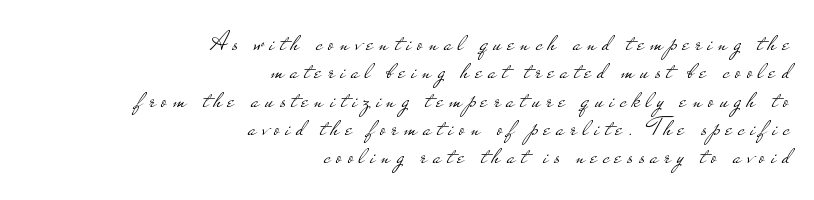
{"bold": "no", "underline": "no", "align": "right", "line_spacing": "tight", "line_spacing_ratio": 1.05, "letter_spacing": "wide", "letter_spacing_em": 0.22, "glyph_px": 27}
